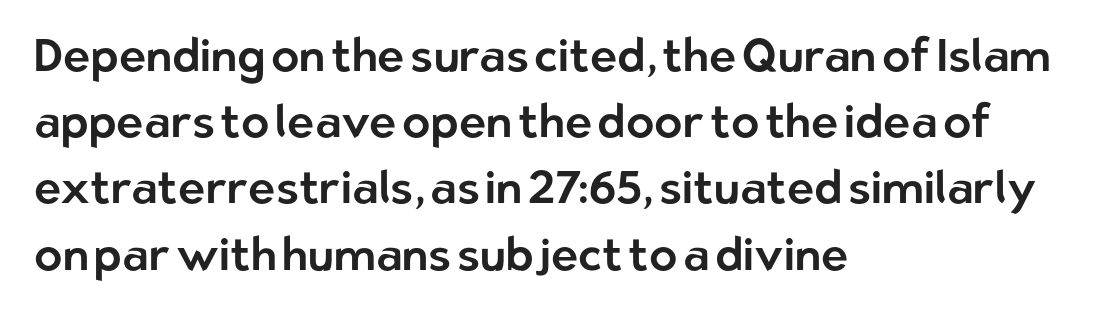
Has an underline been added? It has not. These lines were composed using upright roman letters. A typesetter would call this proportional, since set widths differ per character. This sample is left-justified, so line endings fall wherever the words run out. The rendering shows plain stroke endings on the letterforms — a sans-serif design. These lines keep a tight, regular rhythm from letter to letter.
